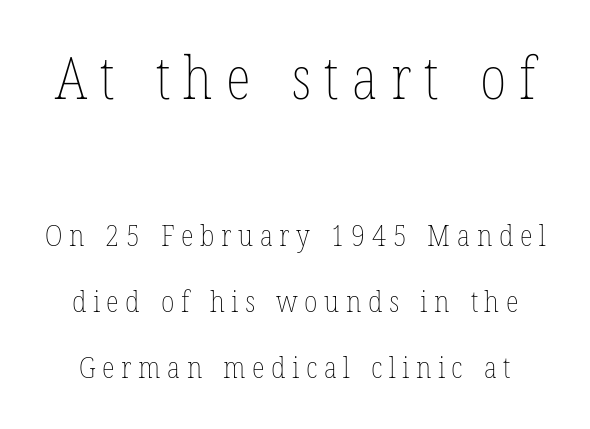
If you squint, the top block still reads clearly — it's the larger of the two. Do the letters lean? They stand straight. Each word looks stretched out because of the extra space between its letters. Check the space under the baseline: it is left empty. The letterforms sit at book weight or below. Widely set lines give the paragraph a tall, airy silhouette.
